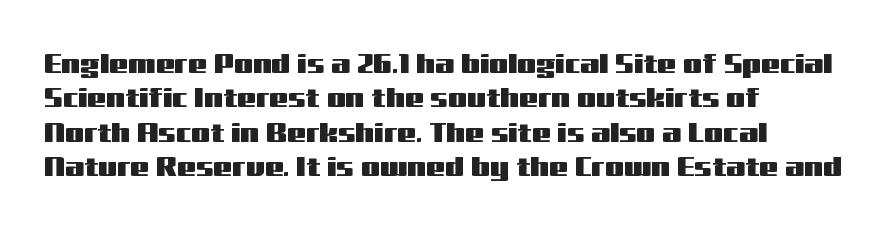
The image shows 27 px text type, upright; set left-aligned, normal line spacing (1.27x), normal letter spacing, not underlined.
